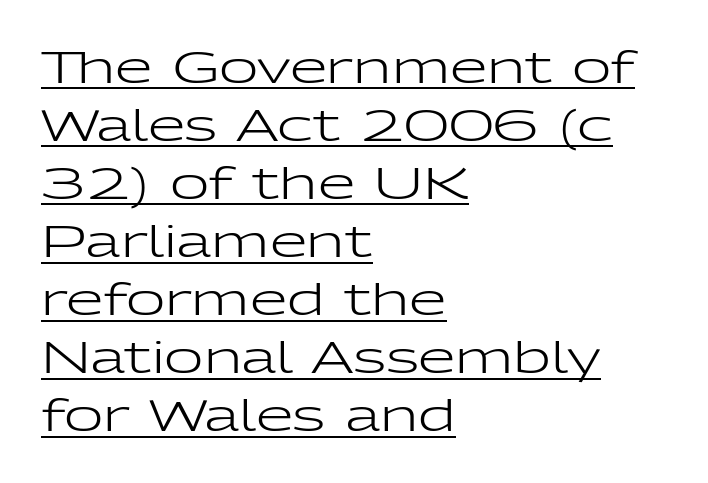
In CSS terms this would be text-align: left. A typesetter would call this proportional, since set widths differ per character. Regarding leading, the lines here are spaced in the standard way. This rendering features underlined lettering. Inter-character spacing is left at the font's built-in metrics. The face looks like a standard text weight, possibly lighter.
